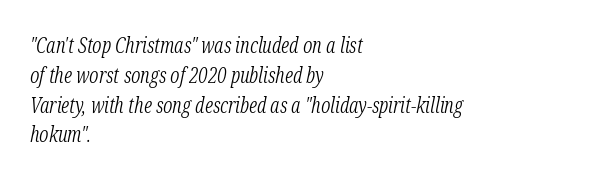
Q: Is the text bold? A: No.
Q: Is the text italic (slanted)? A: Yes, it leans right by about 12 degrees.
Q: Is the text underlined? A: No.
Q: How is the paragraph aligned? A: Left-aligned.
Q: Is the spacing between letters normal or unusually wide? A: Normal.
Q: Is the spacing between lines tight, normal or loose? A: Normal.
